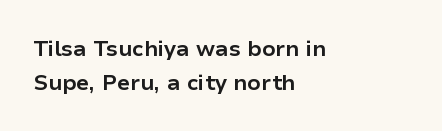
Q: Is the text bold? A: Yes.
Q: Is the text italic (slanted)? A: No, it is upright.
Q: Is the text underlined? A: No.
Q: How is the paragraph aligned? A: Left-aligned.
Q: Is the spacing between letters normal or unusually wide? A: Normal.
Q: Is the spacing between lines tight, normal or loose? A: Normal.
